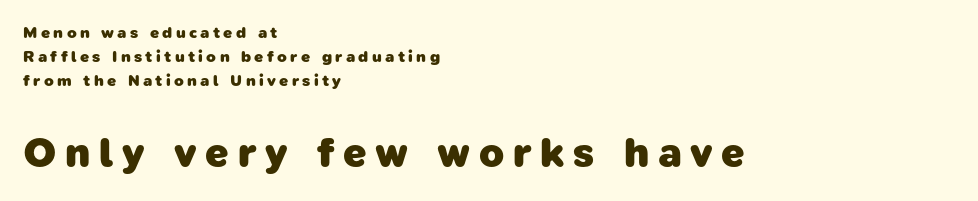
The image shows 41 px heavy sans-serif type; set left-aligned, normal line spacing (1.51x), unusually wide letter spacing (+0.21 em), not underlined; the second (bottom) block is 2.56x larger; low stroke contrast and a medium x-height.
